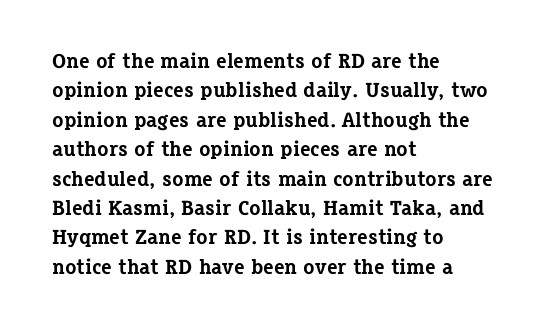
Posture: upright roman. Underlining? Definitely not there. Each line starts at the same left margin while the right side varies. Stroke thickness is high; the sample reads as a true bold. The block of text has a typical density, with ordinary space between rows.
